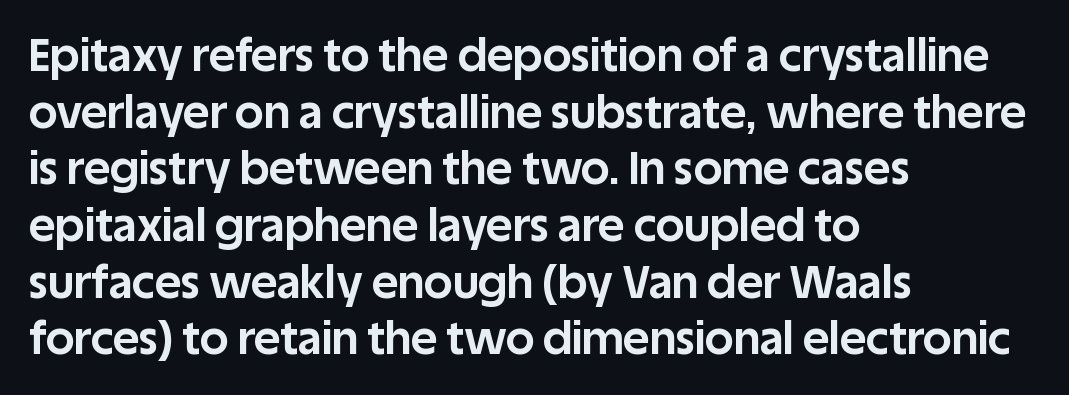
{"serif": "no", "italic": "no", "bold": "yes", "weight": "bold", "width": "normal", "stroke_contrast": "low", "x_height": "large", "monospaced": "no", "underline": "no", "align": "left", "line_spacing": "normal", "line_spacing_ratio": 1.26, "letter_spacing": "normal", "letter_spacing_em": 0.0, "glyph_px": 45}
